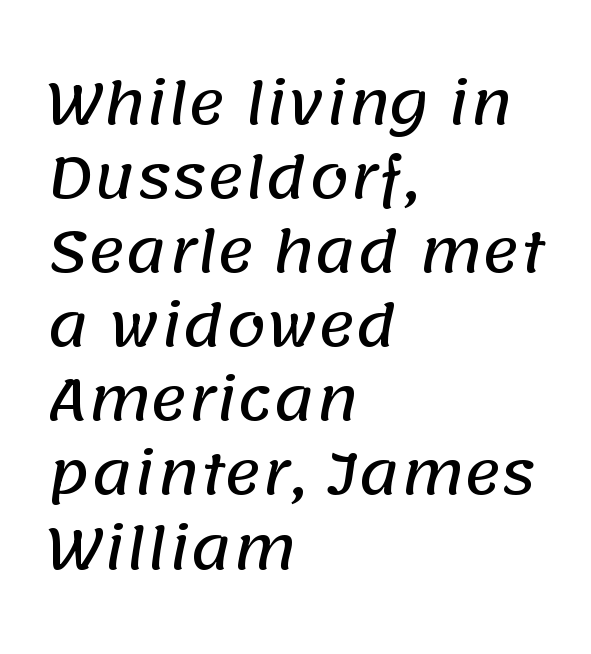
The image shows 57 px sans-serif type; set left-aligned, normal line spacing (1.3x), normal letter spacing, not underlined; low stroke contrast and a large x-height.
